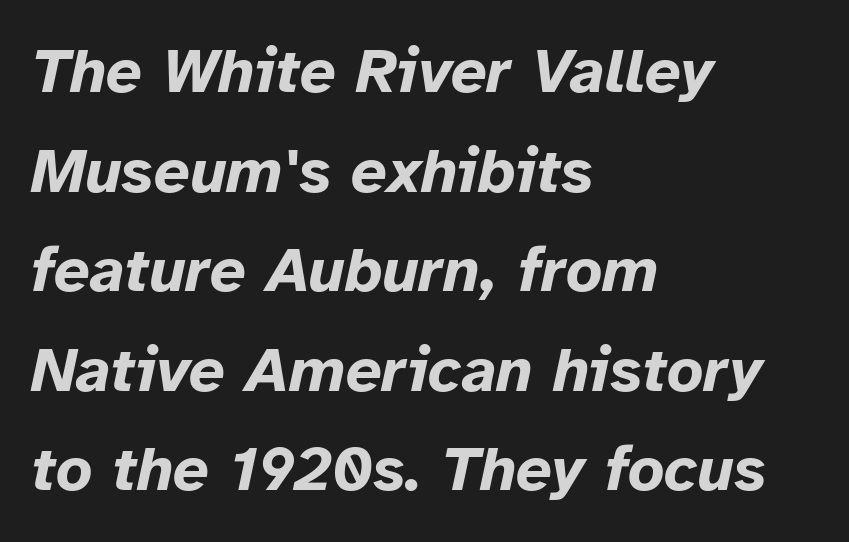
{"italic": "yes", "lean": "right", "slant_degrees": 12, "bold": "yes", "weight": "bold", "width": "normal", "stroke_contrast": "low", "x_height": "medium", "monospaced": "no", "underline": "no", "align": "left", "line_spacing": "normal", "line_spacing_ratio": 1.58, "letter_spacing": "normal", "letter_spacing_em": 0.0, "glyph_px": 63}
